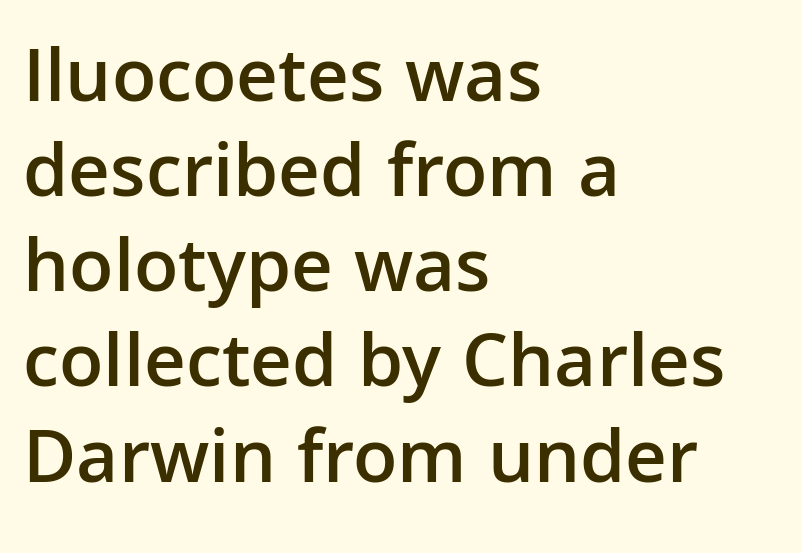
The image shows 78 px semibold sans-serif type, upright; set left-aligned, line spacing 1.22x, normal letter spacing, not underlined; low stroke contrast and a medium x-height.
